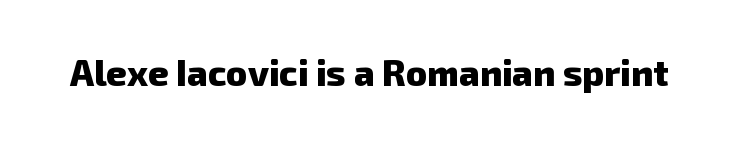
The image shows 36 px heavy sans-serif type; set normal letter spacing, not underlined; low stroke contrast and a medium x-height.
